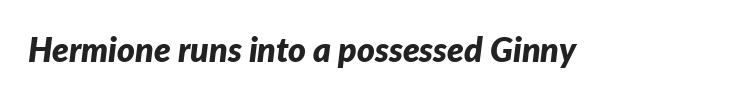
Q: Is the text bold? A: Yes.
Q: Is the text italic (slanted)? A: Yes, it leans right by about 7 degrees.
Q: Is the text underlined? A: No.
Q: Is the spacing between letters normal or unusually wide? A: Normal.
Q: Width (condensed, normal, or wide)? A: Normal.
Q: Stroke contrast? A: Low.
Q: x-height? A: Medium.
Q: Monospaced? A: No.
